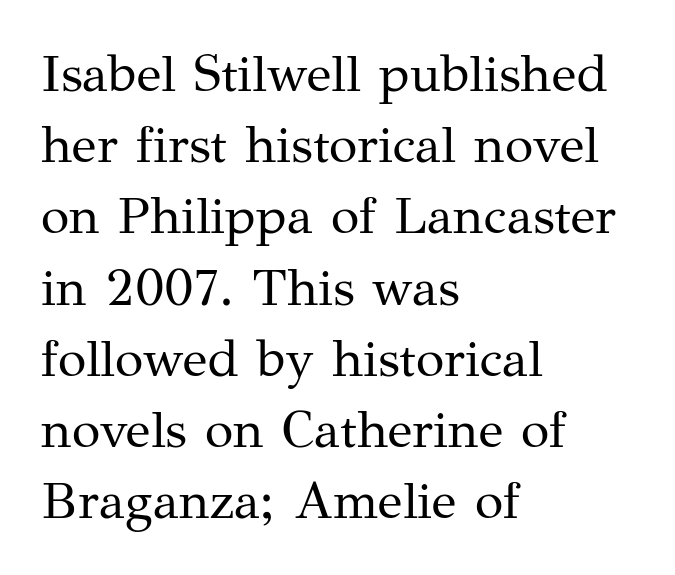
The typeface has the unassuming heft of standard copy or less. The passage shown is typed in a proportional face where columns would drift. Serif or sans? Serif — the stroke terminals have little feet. The space directly below the letters is spotless. This sample uses an upright cut, with every glyph sitting square on the baseline. Visually the block forms a straight wall on the left and a jagged coastline on the right.
